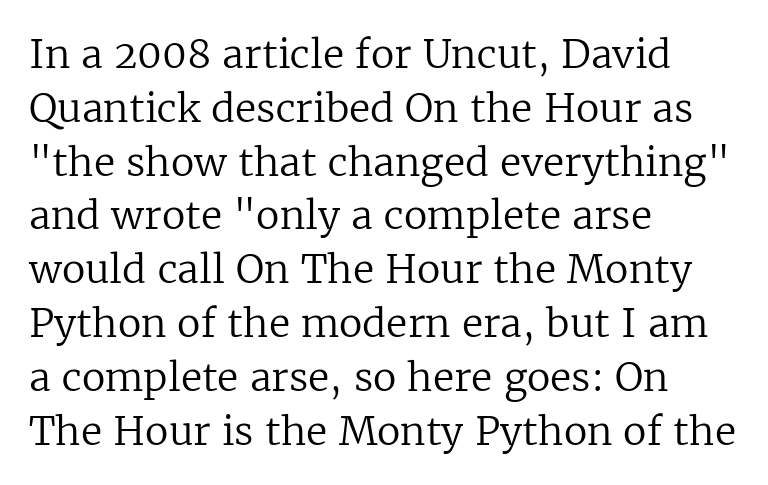
{"serif": "yes", "italic": "no", "bold": "no", "weight": "regular", "width": "normal", "stroke_contrast": "low", "x_height": "medium", "monospaced": "no", "underline": "no", "align": "left", "line_spacing": "normal", "line_spacing_ratio": 1.38, "letter_spacing": "normal", "letter_spacing_em": 0.0, "glyph_px": 39}
